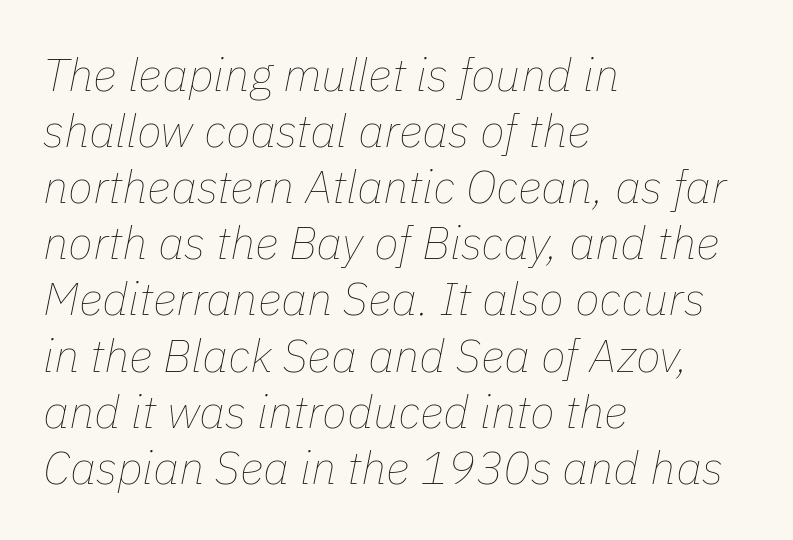
No extra tracking has been applied to these lines. Underline: absent. The passage shown is typed in a proportional face where columns would drift. No extra ink here — the face is not bold. Observe the lean: these are italic letterforms.
